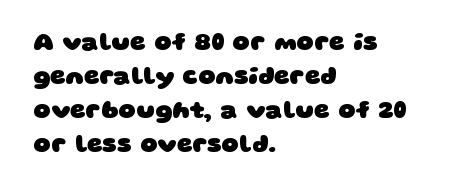
{"bold": "yes", "underline": "no", "align": "left", "line_spacing": "normal", "line_spacing_ratio": 1.41, "letter_spacing": "normal", "letter_spacing_em": 0.0, "glyph_px": 24}
